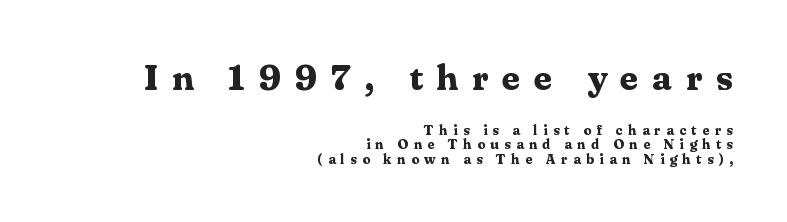
Q: Is the text bold? A: Yes.
Q: Is the text italic (slanted)? A: No, it is upright.
Q: Is the typeface a serif or a sans-serif typeface? A: Serif.
Q: Is the text underlined? A: No.
Q: How is the paragraph aligned? A: Right-aligned.
Q: Is the spacing between letters normal or unusually wide? A: Unusually wide.
Q: Is the spacing between lines tight, normal or loose? A: Tight.
Q: Which block of text is set in a larger size, the first (top) or the second (bottom)? A: The first (top) one.
Q: Width (condensed, normal, or wide)? A: Normal.
Q: Stroke contrast? A: Medium.
Q: x-height? A: Medium.
Q: Monospaced? A: No.
